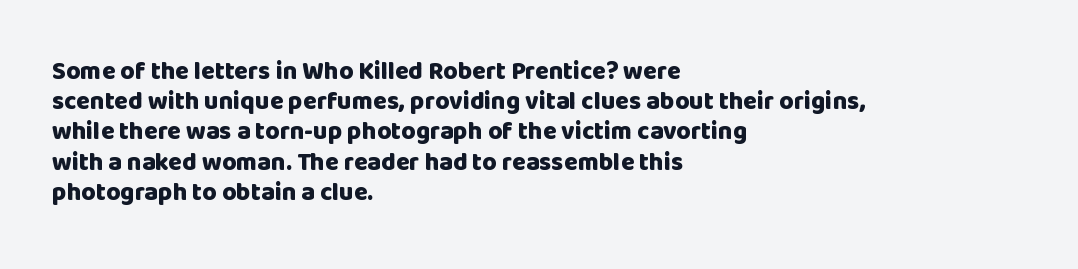
The passage shown is emphatically bold. The space directly below the letters is spotless. Tracking here is standard; glyphs follow each other at the usual distance. Where is the straight margin? On the left.
